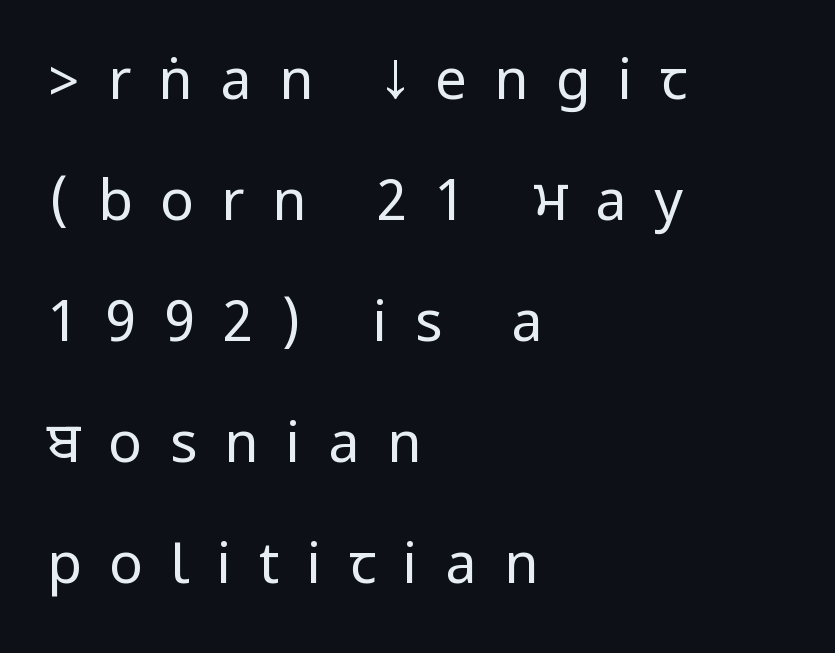
{"serif": "no", "italic": "no", "bold": "no", "weight": "regular", "width": "condensed", "stroke_contrast": "low", "underline": "no", "align": "left", "line_spacing": "loose", "line_spacing_ratio": 2.16, "letter_spacing": "wide", "letter_spacing_em": 0.49, "glyph_px": 56}
